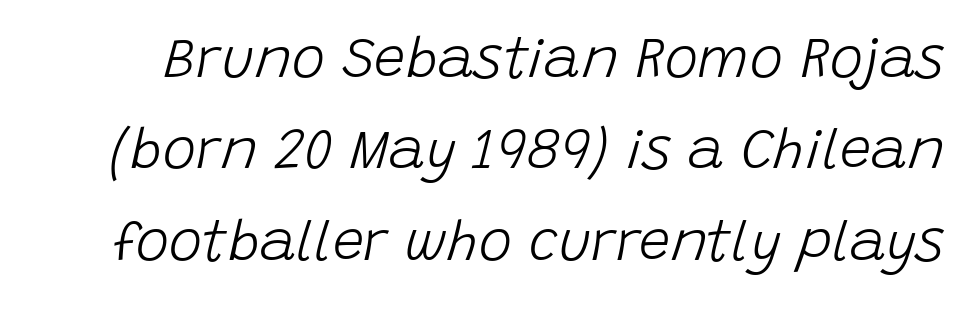
Tracking value appears to be zero — textbook default spacing. Type without underlining. Is the stroke heavy? The answer is a plain regular-or-lighter. Think of a printed novel: that variable character pitch is what you see here. There's an unmistakable incline to the writing here.
